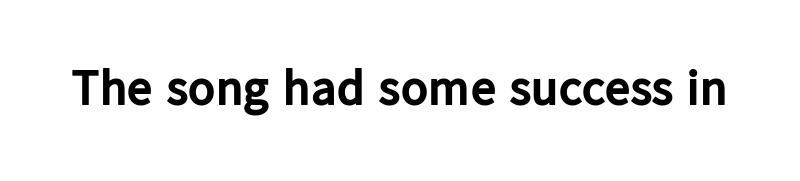
Think of a printed novel: that variable character pitch is what you see here. The specimen omits any rule beneath the text block's lines. Summary of weight: heavy, a full bold. Italic: no, the glyphs are upright roman.
